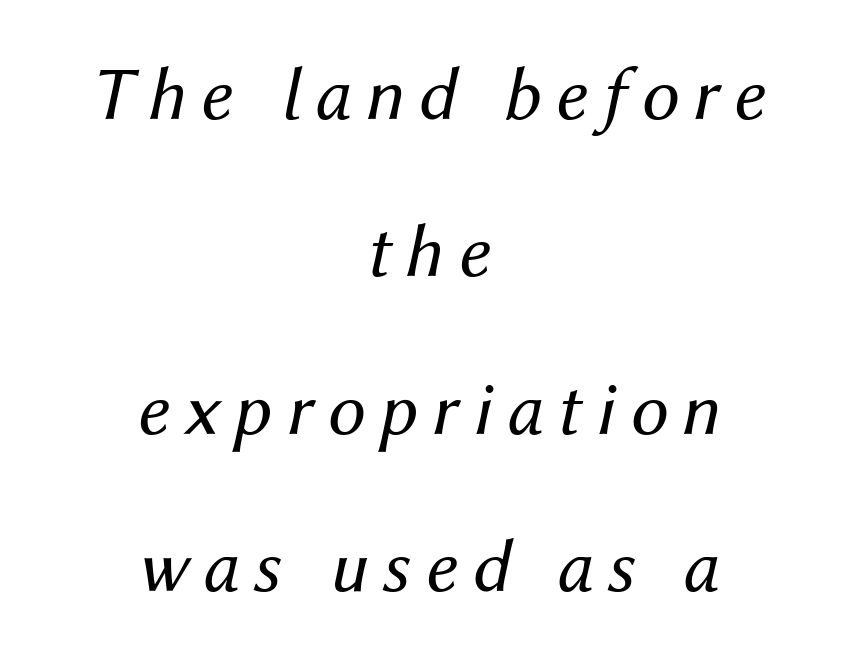
Q: Is the text bold? A: No.
Q: Is the text italic (slanted)? A: Yes, it leans right by about 12 degrees.
Q: Is the text underlined? A: No.
Q: How is the paragraph aligned? A: Centered.
Q: Is the spacing between lines tight, normal or loose? A: Loose.
Q: Width (condensed, normal, or wide)? A: Normal.
Q: Stroke contrast? A: Medium.
Q: x-height? A: Medium.
Q: Monospaced? A: No.
